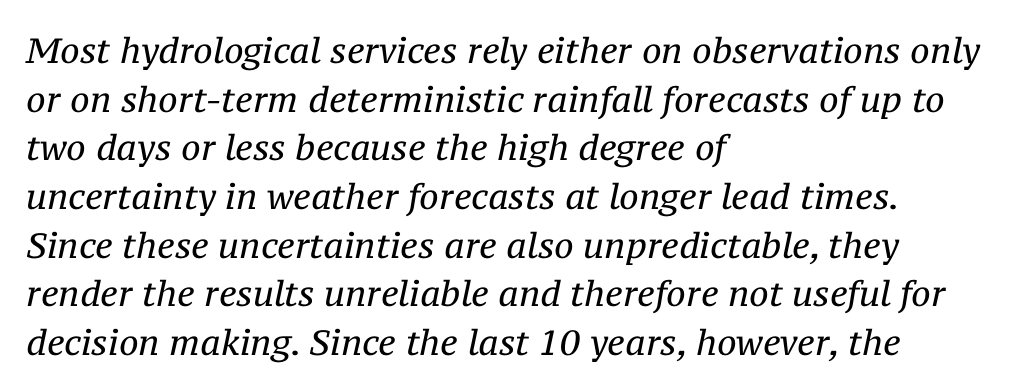
{"serif": "yes", "italic": "yes", "lean": "right", "slant_degrees": 12, "bold": "no", "weight": "regular", "width": "normal", "stroke_contrast": "medium", "x_height": "medium", "monospaced": "no", "underline": "no", "align": "left", "line_spacing": "normal", "line_spacing_ratio": 1.39, "letter_spacing": "normal", "letter_spacing_em": 0.0, "glyph_px": 35}
